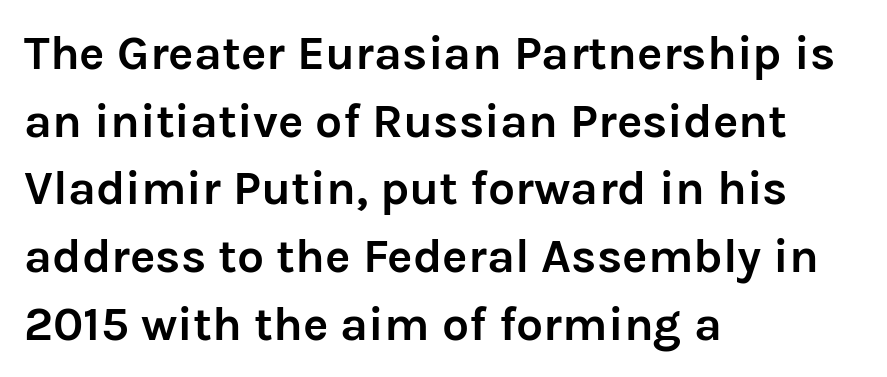
{"serif": "no", "italic": "no", "bold": "yes", "weight": "semibold", "width": "normal", "stroke_contrast": "low", "x_height": "medium", "monospaced": "no", "underline": "no", "align": "left", "line_spacing": "normal", "line_spacing_ratio": 1.41, "letter_spacing": "normal", "letter_spacing_em": 0.0, "glyph_px": 48}
